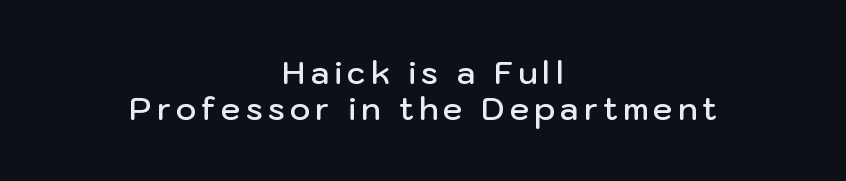
The image shows 31 px semibold sans-serif type, upright; set centered, tight line spacing (1.15x), not underlined; low stroke contrast and a medium x-height.
